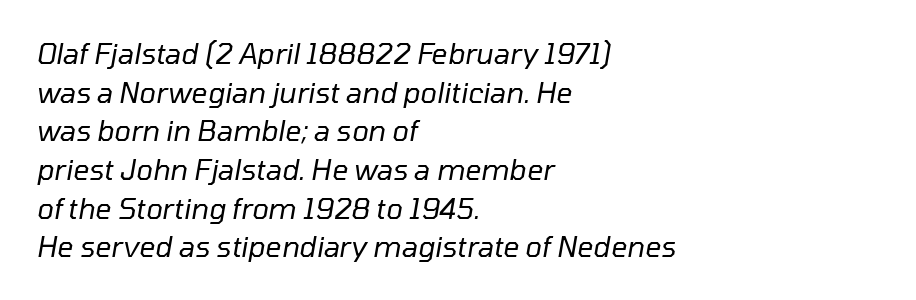
The image shows 28 px regular-weight type, italic (leaning right); set left-aligned, normal line spacing (1.38x), normal letter spacing, not underlined; low stroke contrast and a medium x-height.
